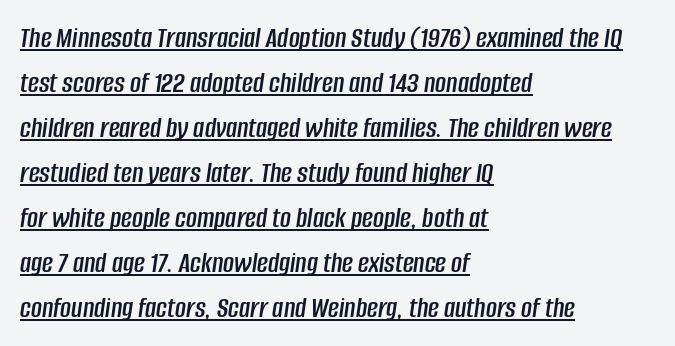
Q: Is the text italic (slanted)? A: Yes, it leans right by about 8 degrees.
Q: Is the text underlined? A: Yes.
Q: How is the paragraph aligned? A: Left-aligned.
Q: Is the spacing between letters normal or unusually wide? A: Normal.
Q: Is the spacing between lines tight, normal or loose? A: Normal.
Q: Width (condensed, normal, or wide)? A: Condensed.
Q: Stroke contrast? A: Low.
Q: x-height? A: Large.
Q: Monospaced? A: No.
